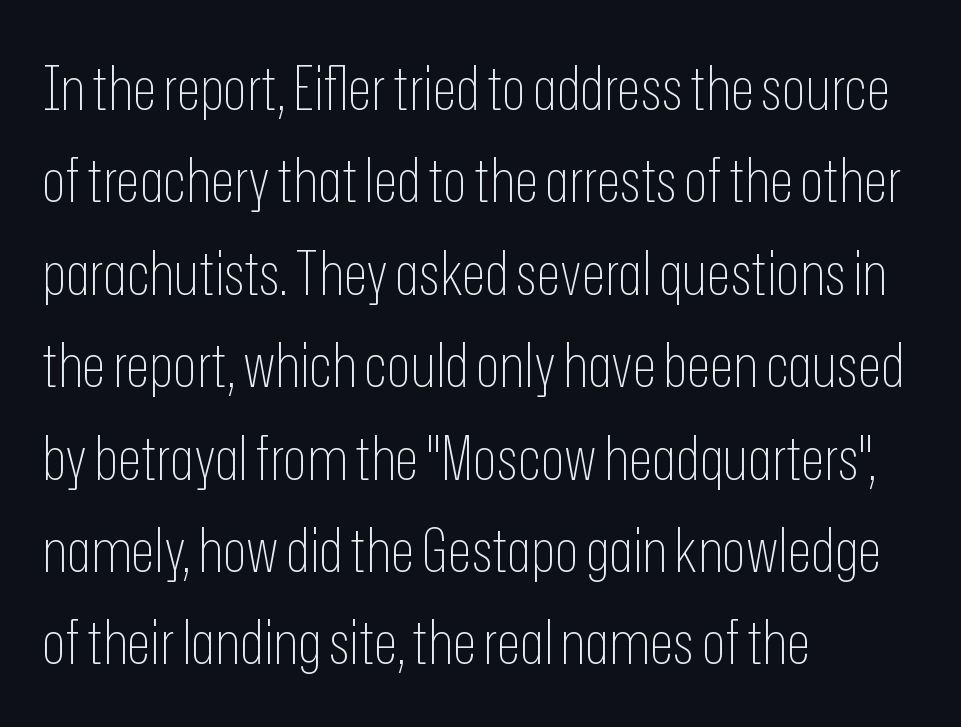
{"serif": "no", "italic": "no", "bold": "no", "weight": "thin", "width": "condensed", "stroke_contrast": "low", "x_height": "medium", "monospaced": "no", "underline": "no", "align": "left", "line_spacing": "normal", "line_spacing_ratio": 1.49, "letter_spacing": "normal", "letter_spacing_em": 0.0, "glyph_px": 62}
